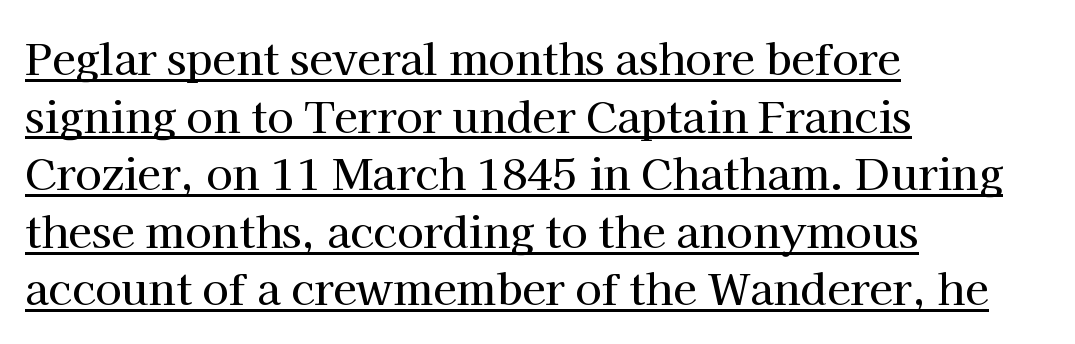
Q: Is the text italic (slanted)? A: No, it is upright.
Q: Is the typeface a serif or a sans-serif typeface? A: Serif.
Q: Is the text underlined? A: Yes.
Q: How is the paragraph aligned? A: Left-aligned.
Q: Is the spacing between letters normal or unusually wide? A: Normal.
Q: Is the spacing between lines tight, normal or loose? A: Normal.
Q: Width (condensed, normal, or wide)? A: Normal.
Q: Stroke contrast? A: High.
Q: x-height? A: Medium.
Q: Monospaced? A: No.
